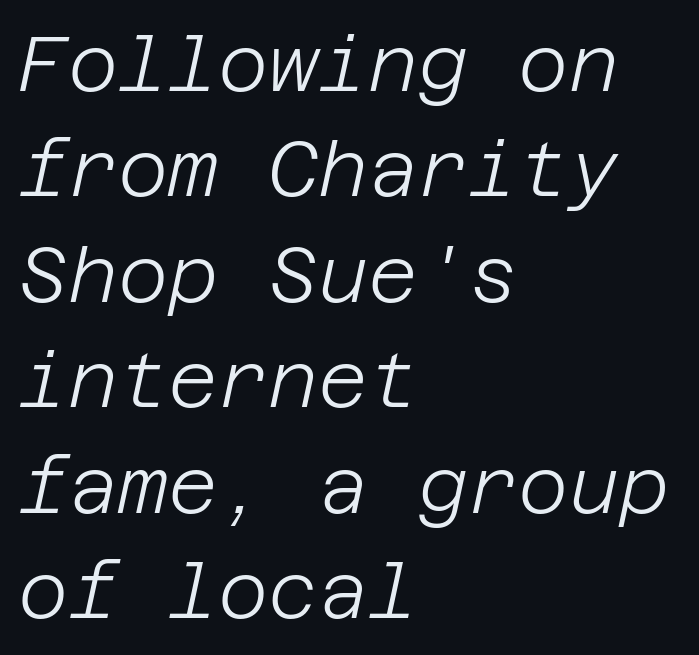
{"italic": "yes", "lean": "right", "slant_degrees": 12, "bold": "no", "weight": "light", "width": "normal", "stroke_contrast": "low", "x_height": "large", "underline": "no", "align": "left", "line_spacing": "normal", "line_spacing_ratio": 1.37, "letter_spacing": "normal", "letter_spacing_em": 0.0, "glyph_px": 77}
